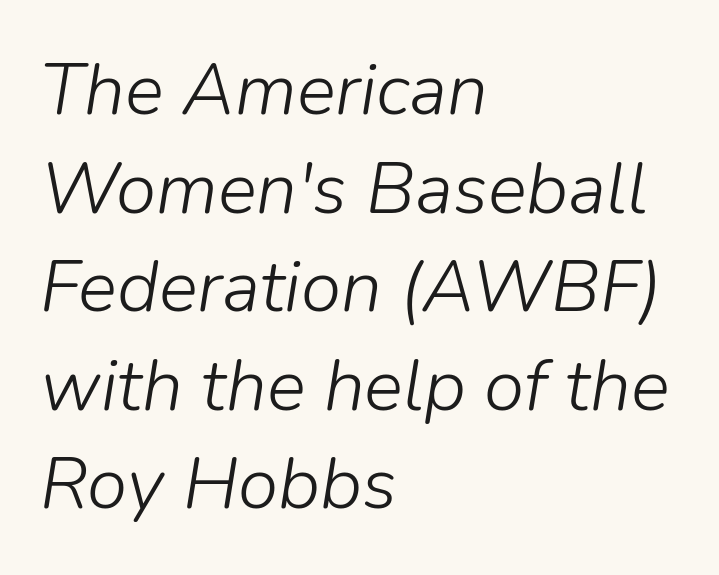
{"italic": "yes", "lean": "right", "slant_degrees": 9, "bold": "no", "weight": "light", "width": "normal", "stroke_contrast": "low", "x_height": "medium", "monospaced": "no", "underline": "no", "align": "left", "line_spacing": "normal", "line_spacing_ratio": 1.35, "letter_spacing": "normal", "letter_spacing_em": 0.0, "glyph_px": 73}
